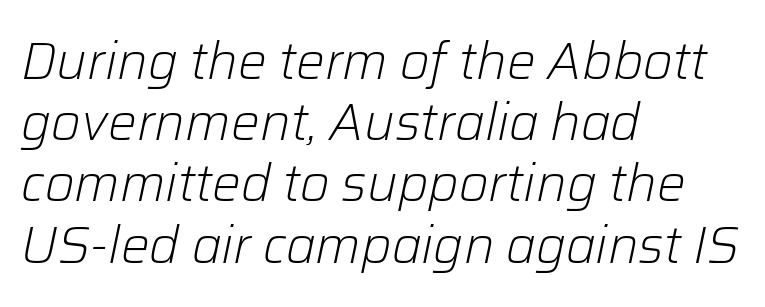
It's the slanting kind of type. Horizontally, the lines are justified to the leading edge only. Stems here are at most as thick as an everyday book face. Check under the words: just untouched page. Do the characters align in a grid? No, the font is proportional. You could call the tracking neutral — neither tight nor loose.
